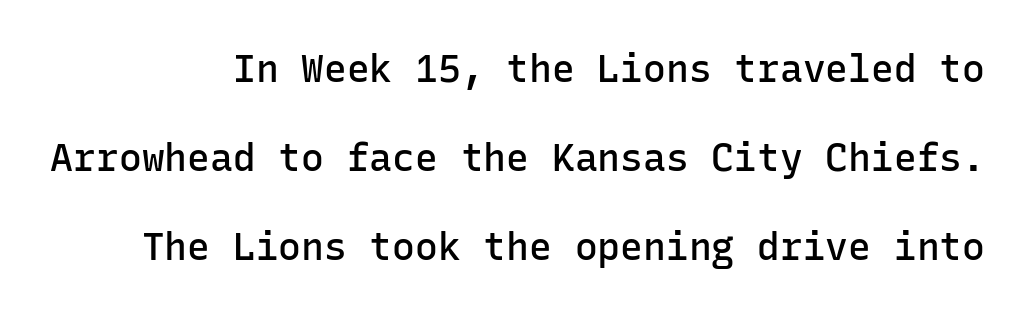
{"serif": "no", "italic": "no", "bold": "semi", "weight": "semibold", "width": "normal", "stroke_contrast": "low", "x_height": "medium", "monospaced": "yes", "underline": "no", "line_spacing": "loose", "line_spacing_ratio": 2.34, "letter_spacing": "normal", "letter_spacing_em": 0.0, "glyph_px": 38}
